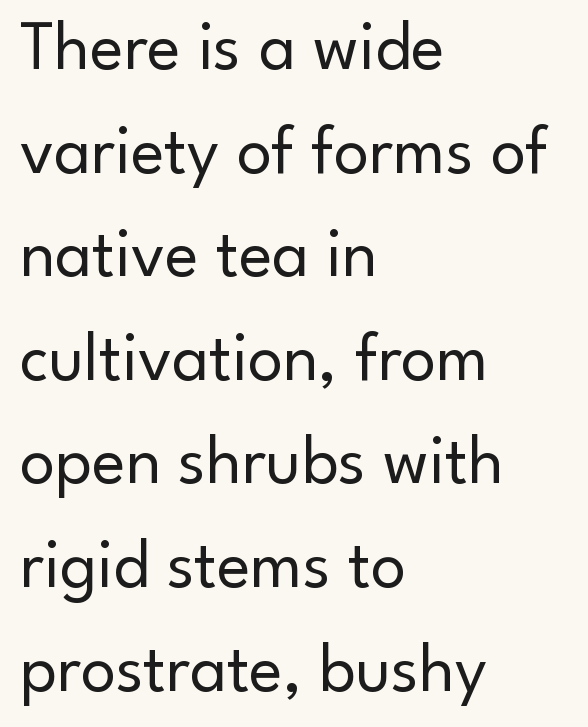
The image shows 70 px regular-weight sans-serif type, upright; set left-aligned, normal line spacing (1.48x), normal letter spacing, not underlined; low stroke contrast and a small x-height.
